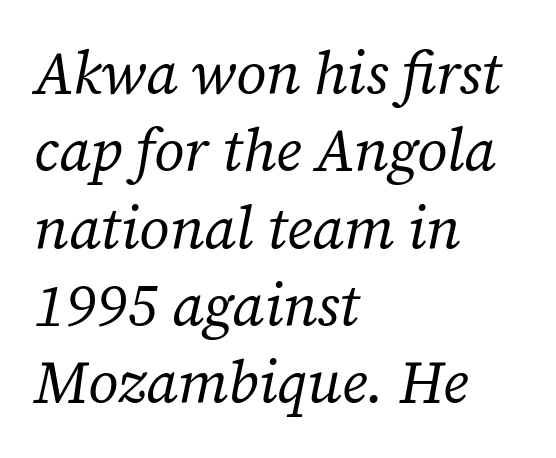
Italic: yes, the glyphs are oblique. A light-to-regular cut is what we see here. How are the letters spaced? Ordinarily, with no added tracking. A clean baseline with only descenders dipping below it. The text was rendered using a seriffed face with decorative stroke endings. The passage is arranged the way most books set body copy — flush left.
